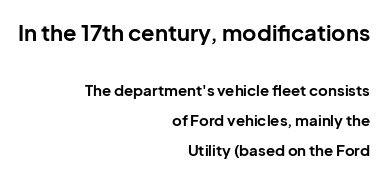
Q: Is the text bold? A: Yes.
Q: Is the text italic (slanted)? A: No, it is upright.
Q: Is the text underlined? A: No.
Q: How is the paragraph aligned? A: Right-aligned.
Q: Is the spacing between letters normal or unusually wide? A: Normal.
Q: Is the spacing between lines tight, normal or loose? A: Loose.
Q: Which block of text is set in a larger size, the first (top) or the second (bottom)? A: The first (top) one.
